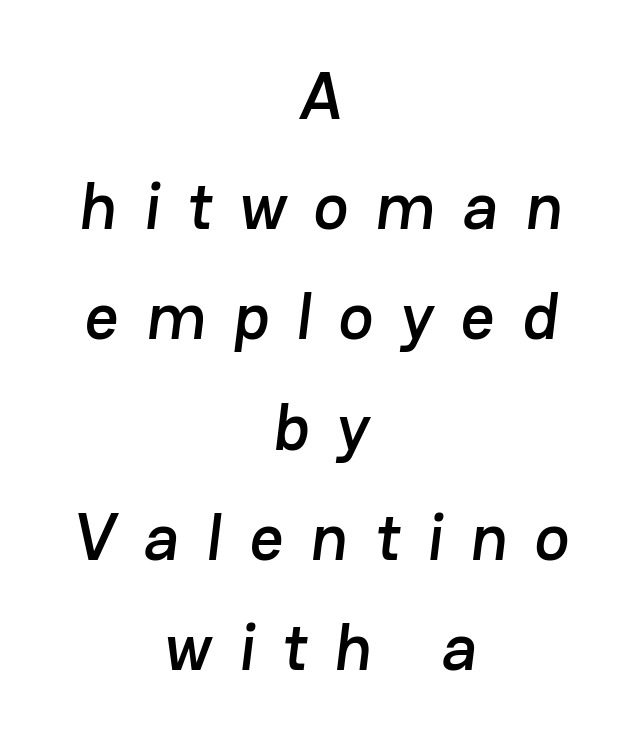
{"serif": "no", "width": "normal", "stroke_contrast": "low", "x_height": "medium", "monospaced": "no", "underline": "no", "align": "center", "line_spacing": "normal", "line_spacing_ratio": 1.67, "letter_spacing": "wide", "letter_spacing_em": 0.41, "glyph_px": 66}
